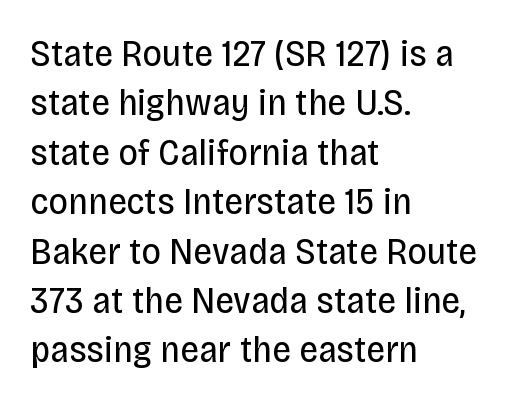
Q: Is the text bold? A: No.
Q: Is the text italic (slanted)? A: No, it is upright.
Q: Is the typeface a serif or a sans-serif typeface? A: Sans-serif.
Q: Is the text underlined? A: No.
Q: How is the paragraph aligned? A: Left-aligned.
Q: Is the spacing between letters normal or unusually wide? A: Normal.
Q: Is the spacing between lines tight, normal or loose? A: Normal.
Q: Width (condensed, normal, or wide)? A: Condensed.
Q: Stroke contrast? A: Low.
Q: x-height? A: Large.
Q: Monospaced? A: No.
